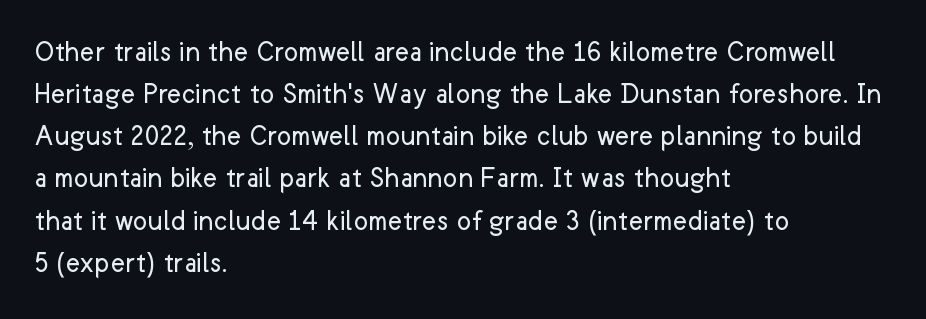
Q: Is the text bold? A: No.
Q: Is the text italic (slanted)? A: No, it is upright.
Q: Is the typeface a serif or a sans-serif typeface? A: Sans-serif.
Q: Is the text underlined? A: No.
Q: How is the paragraph aligned? A: Left-aligned.
Q: Is the spacing between letters normal or unusually wide? A: Normal.
Q: Is the spacing between lines tight, normal or loose? A: Normal.
Q: Width (condensed, normal, or wide)? A: Normal.
Q: Stroke contrast? A: Low.
Q: x-height? A: Medium.
Q: Monospaced? A: No.
